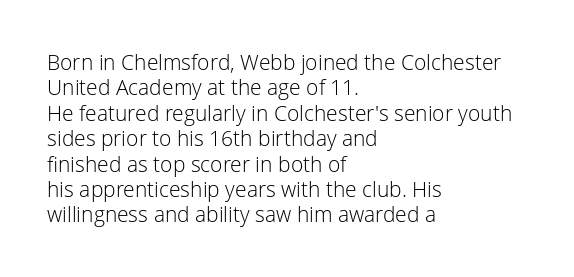
Q: Is the text bold? A: No.
Q: Is the text italic (slanted)? A: No, it is upright.
Q: Is the text underlined? A: No.
Q: How is the paragraph aligned? A: Left-aligned.
Q: Is the spacing between letters normal or unusually wide? A: Normal.
